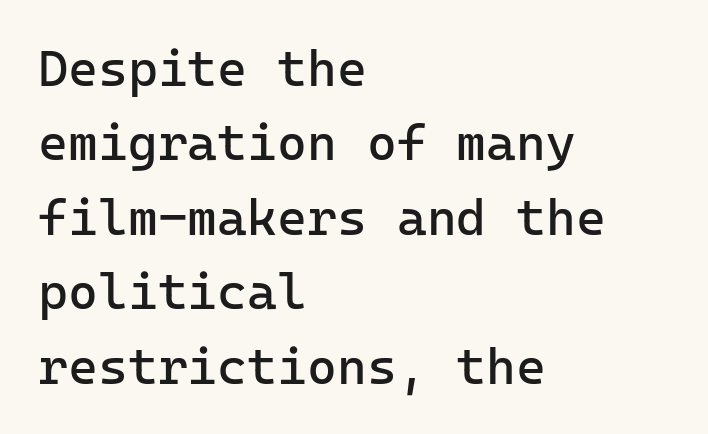
Q: Is the text bold? A: No.
Q: Is the text italic (slanted)? A: No, it is upright.
Q: Is the typeface a serif or a sans-serif typeface? A: Sans-serif.
Q: Is the text underlined? A: No.
Q: How is the paragraph aligned? A: Left-aligned.
Q: Is the spacing between letters normal or unusually wide? A: Normal.
Q: Is the spacing between lines tight, normal or loose? A: Normal.
Q: Width (condensed, normal, or wide)? A: Normal.
Q: Stroke contrast? A: Low.
Q: x-height? A: Medium.
Q: Monospaced? A: Yes.
